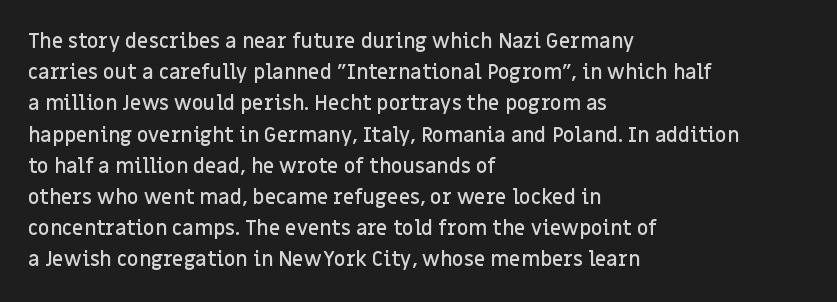
Q: Is the text bold? A: Semi-bold.
Q: Is the text italic (slanted)? A: No, it is upright.
Q: Is the text underlined? A: No.
Q: How is the paragraph aligned? A: Left-aligned.
Q: Is the spacing between letters normal or unusually wide? A: Normal.
Q: Is the spacing between lines tight, normal or loose? A: Normal.
